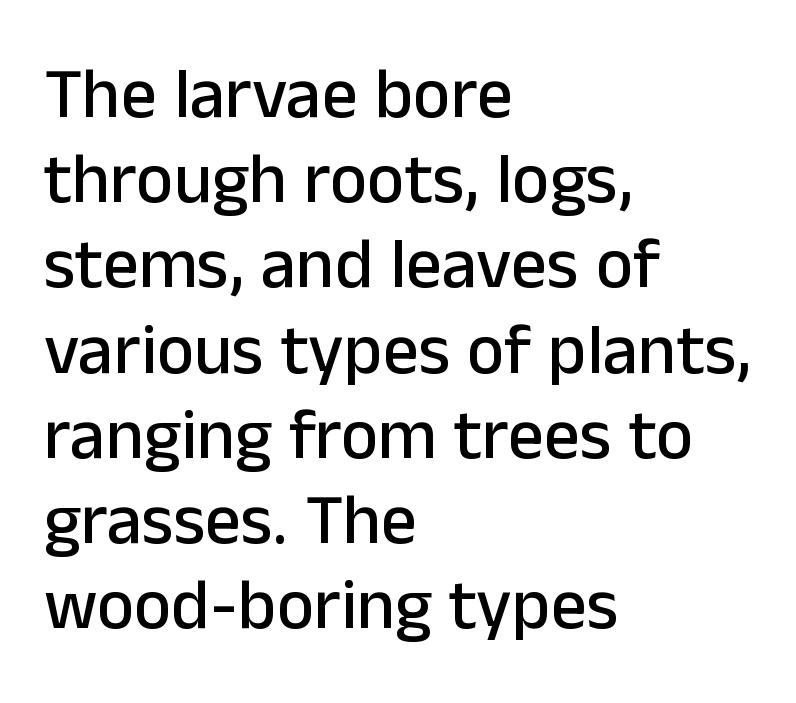
Q: Is the text italic (slanted)? A: No, it is upright.
Q: Is the typeface a serif or a sans-serif typeface? A: Sans-serif.
Q: Is the text underlined? A: No.
Q: How is the paragraph aligned? A: Left-aligned.
Q: Is the spacing between letters normal or unusually wide? A: Normal.
Q: Width (condensed, normal, or wide)? A: Normal.
Q: Stroke contrast? A: Low.
Q: x-height? A: Medium.
Q: Monospaced? A: No.
